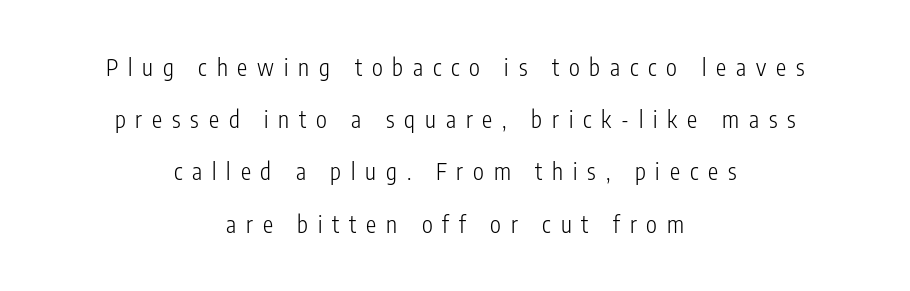
{"italic": "no", "bold": "no", "underline": "no", "align": "center", "line_spacing": "loose", "line_spacing_ratio": 2.27, "letter_spacing": "wide", "letter_spacing_em": 0.43, "glyph_px": 23}
